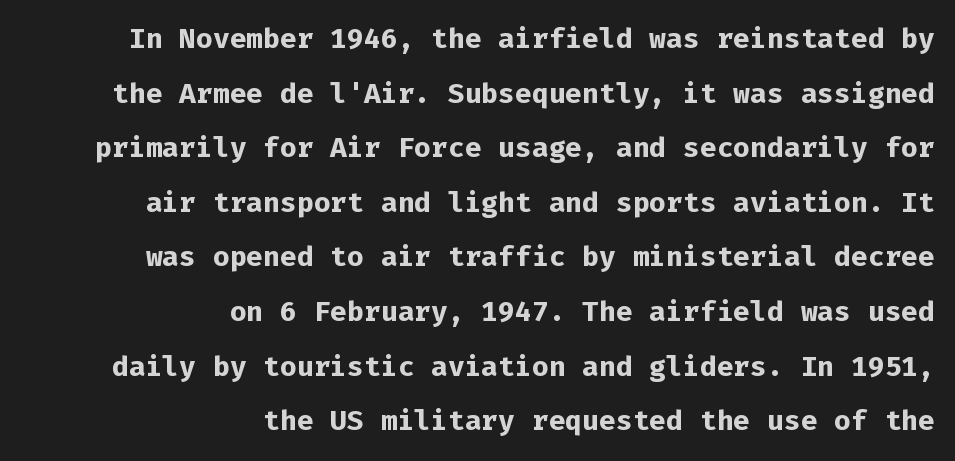
Observe the ordinary spacing: letters are neighbours, not strangers. Caption: multi-line text, flush right, ragged left. Honestly, the rows look like they've been pulled way apart. Lines of text with bare space underneath. These lines are rendered in a fixed-pitch font.
